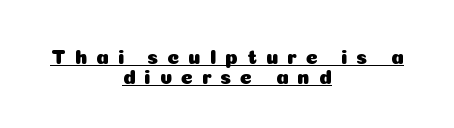
Is the letter spacing exaggerated? Yes — the characters are pushed far apart. The type sits square on the baseline with zero lean. A continuous stroke trails under the words, as in a hyperlink. Is the block centered? Yes — each line is placed symmetrically about the middle. Cramped leading.
